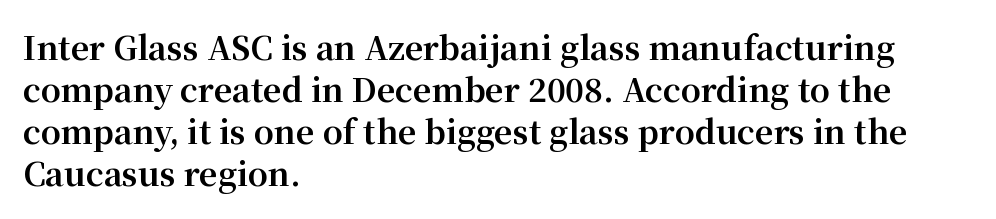
Q: Is the text bold? A: Yes.
Q: Is the text italic (slanted)? A: No, it is upright.
Q: Is the typeface a serif or a sans-serif typeface? A: Serif.
Q: Is the text underlined? A: No.
Q: How is the paragraph aligned? A: Left-aligned.
Q: Is the spacing between letters normal or unusually wide? A: Normal.
Q: Is the spacing between lines tight, normal or loose? A: Normal.
Q: Width (condensed, normal, or wide)? A: Normal.
Q: Stroke contrast? A: Medium.
Q: x-height? A: Medium.
Q: Monospaced? A: No.
